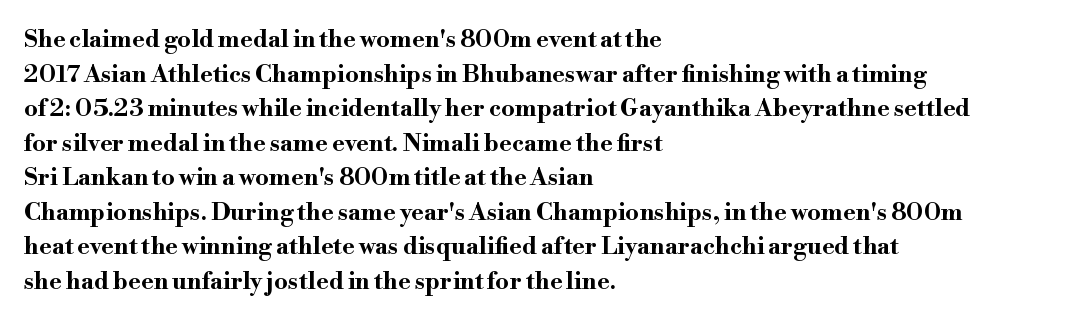
The image shows 24 px bold type, upright; set left-aligned, normal line spacing (1.44x), normal letter spacing, not underlined.
